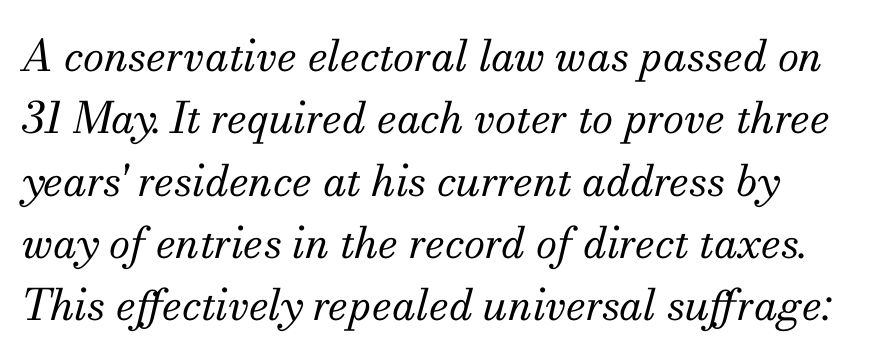
Q: Is the text bold? A: No.
Q: Is the text italic (slanted)? A: Yes, it leans right by about 13 degrees.
Q: Is the typeface a serif or a sans-serif typeface? A: Serif.
Q: Is the text underlined? A: No.
Q: Is the spacing between letters normal or unusually wide? A: Normal.
Q: Is the spacing between lines tight, normal or loose? A: Normal.
Q: Width (condensed, normal, or wide)? A: Normal.
Q: Stroke contrast? A: Medium.
Q: x-height? A: Small.
Q: Monospaced? A: No.
